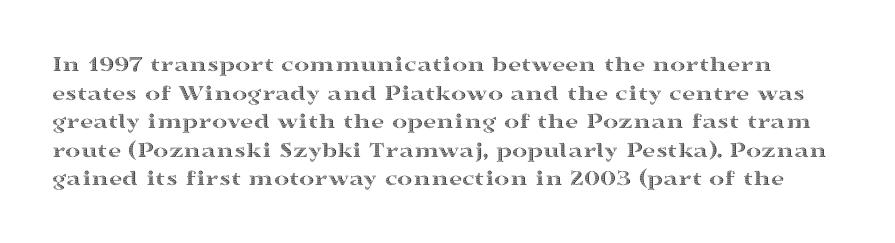
Q: Is the text italic (slanted)? A: No, it is upright.
Q: Is the text underlined? A: No.
Q: Is the spacing between letters normal or unusually wide? A: Normal.
